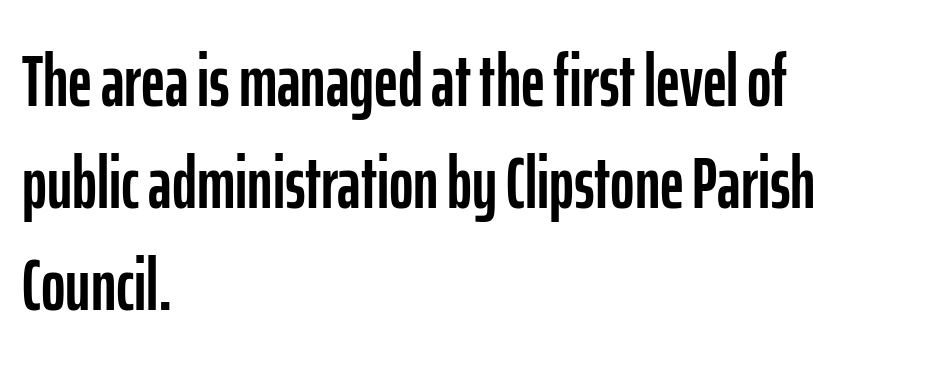
Q: Is the text italic (slanted)? A: No, it is upright.
Q: Is the typeface a serif or a sans-serif typeface? A: Sans-serif.
Q: Is the text underlined? A: No.
Q: How is the paragraph aligned? A: Left-aligned.
Q: Is the spacing between letters normal or unusually wide? A: Normal.
Q: Is the spacing between lines tight, normal or loose? A: Normal.
Q: Width (condensed, normal, or wide)? A: Condensed.
Q: Stroke contrast? A: Low.
Q: x-height? A: Medium.
Q: Monospaced? A: No.
